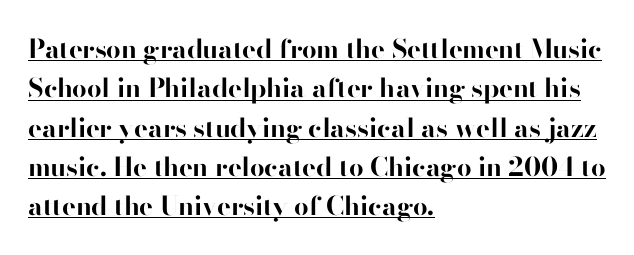
The rows are spaced the way most documents space them. In designer terms, the underline attribute is active on this setting. Pretty heavy lettering here — definitely bold. The passage is arranged the way most books set body copy — flush left. Observe the ordinary spacing: letters are neighbours, not strangers.
